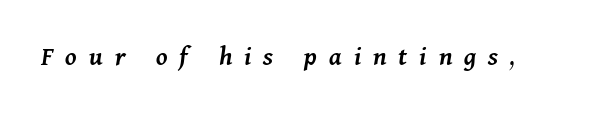
{"italic": "yes", "lean": "right", "slant_degrees": 11, "bold": "semi", "weight": "semibold", "width": "normal", "stroke_contrast": "medium", "x_height": "medium", "monospaced": "no", "underline": "no", "letter_spacing": "wide", "letter_spacing_em": 0.43, "glyph_px": 28}
